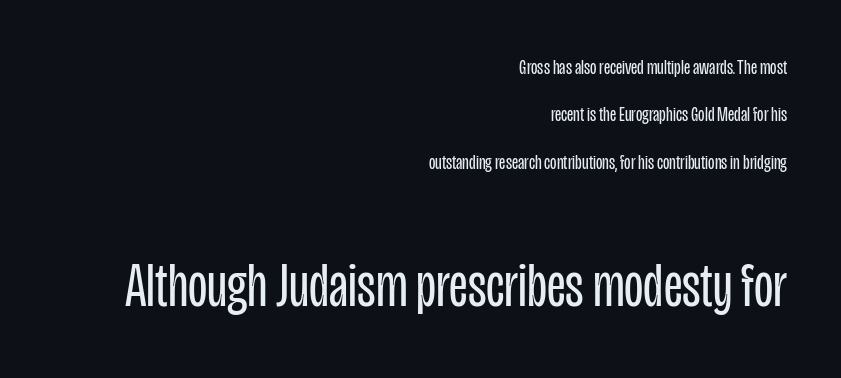
Q: Is the text bold? A: No.
Q: Is the text italic (slanted)? A: No, it is upright.
Q: Is the typeface a serif or a sans-serif typeface? A: Sans-serif.
Q: Is the text underlined? A: No.
Q: How is the paragraph aligned? A: Right-aligned.
Q: Is the spacing between letters normal or unusually wide? A: Normal.
Q: Is the spacing between lines tight, normal or loose? A: Loose.
Q: Which block of text is set in a larger size, the first (top) or the second (bottom)? A: The second (bottom) one.
Q: Width (condensed, normal, or wide)? A: Condensed.
Q: Stroke contrast? A: Low.
Q: x-height? A: Large.
Q: Monospaced? A: No.
